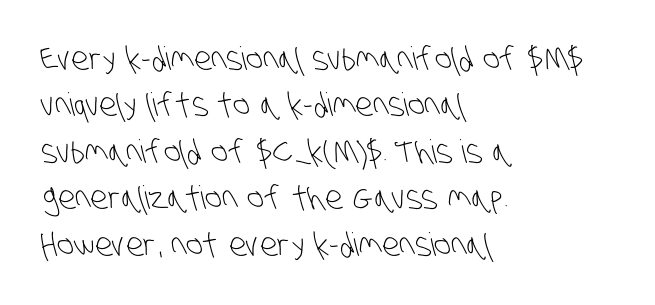
{"serif": "no", "bold": "no", "weight": "light", "width": "condensed", "stroke_contrast": "low", "x_height": "large", "monospaced": "no", "underline": "no", "align": "left", "line_spacing": "normal", "line_spacing_ratio": 1.45, "letter_spacing": "normal", "letter_spacing_em": 0.0, "glyph_px": 32}
